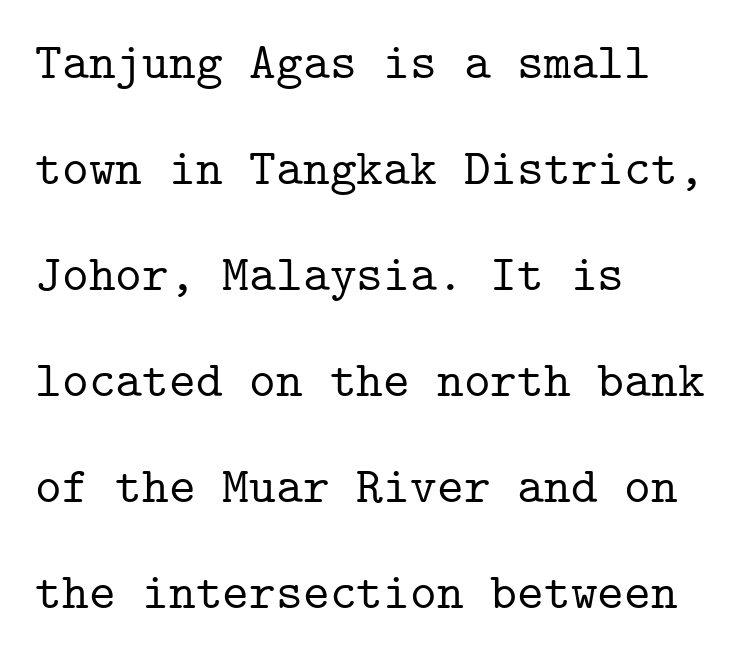
{"serif": "yes", "italic": "no", "width": "normal", "stroke_contrast": "low", "x_height": "medium", "monospaced": "yes", "underline": "no", "align": "left", "line_spacing": "loose", "line_spacing_ratio": 2.08, "letter_spacing": "normal", "letter_spacing_em": 0.0, "glyph_px": 51}
